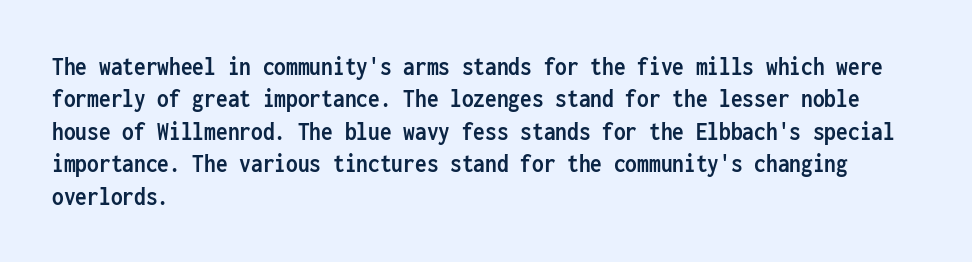
{"italic": "no", "bold": "yes", "underline": "no", "align": "left", "line_spacing": "normal", "line_spacing_ratio": 1.25, "letter_spacing": "normal", "letter_spacing_em": 0.0, "glyph_px": 26}
